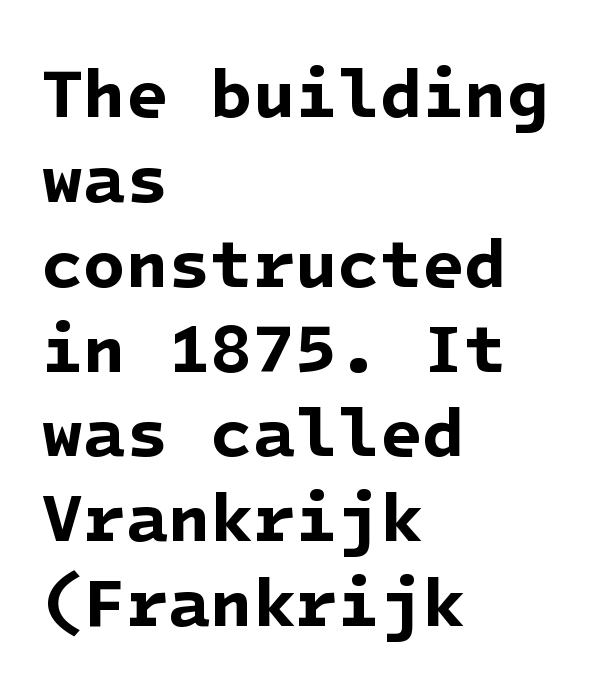
The image shows 69 px bold sans-serif type; set left-aligned, line spacing 1.23x, normal letter spacing, not underlined; low stroke contrast and a medium x-height.
